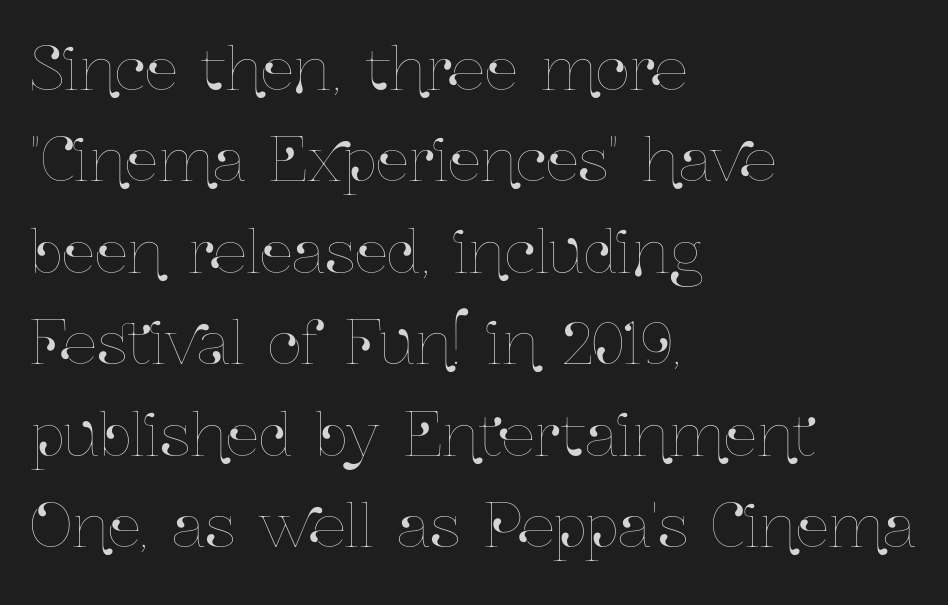
Q: Is the text italic (slanted)? A: No, it is upright.
Q: Is the text underlined? A: No.
Q: How is the paragraph aligned? A: Left-aligned.
Q: Is the spacing between letters normal or unusually wide? A: Normal.
Q: Is the spacing between lines tight, normal or loose? A: Normal.
Q: Width (condensed, normal, or wide)? A: Condensed.
Q: Stroke contrast? A: Low.
Q: x-height? A: Medium.
Q: Monospaced? A: No.
